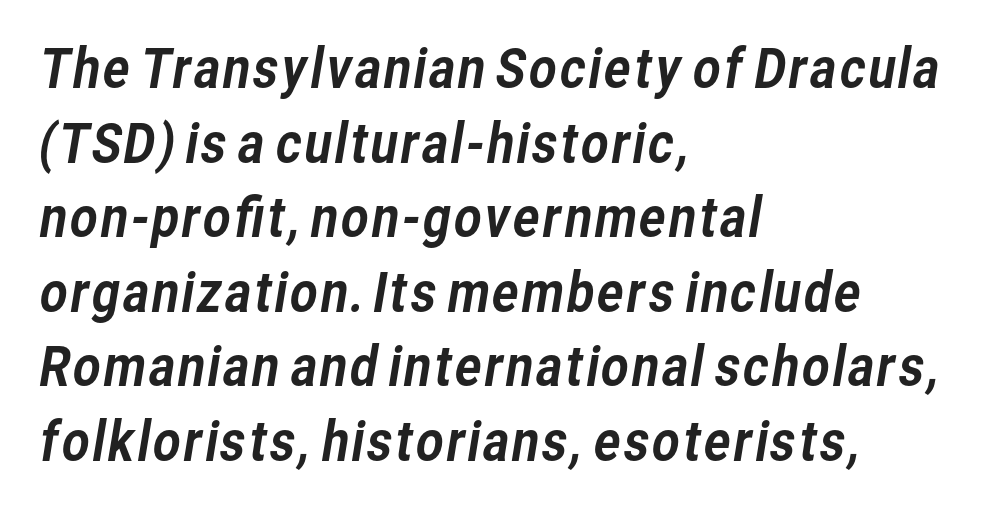
The image shows 54 px sans-serif type; set left-aligned, normal line spacing (1.38x), normal letter spacing, not underlined; low stroke contrast and a medium x-height.
